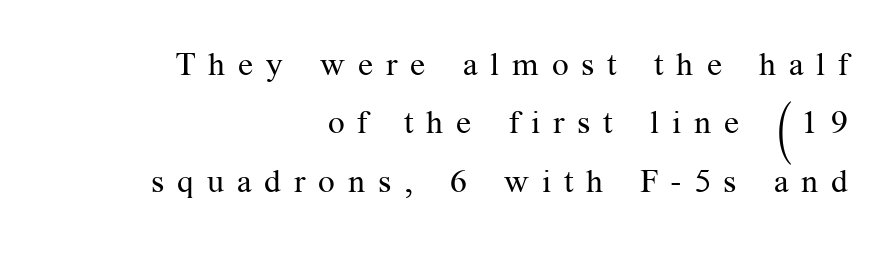
{"serif": "yes", "italic": "no", "bold": "no", "weight": "regular", "width": "normal", "stroke_contrast": "medium", "x_height": "medium", "monospaced": "no", "underline": "no", "align": "right", "line_spacing_ratio": 1.77, "letter_spacing": "wide", "letter_spacing_em": 0.39, "glyph_px": 33}
